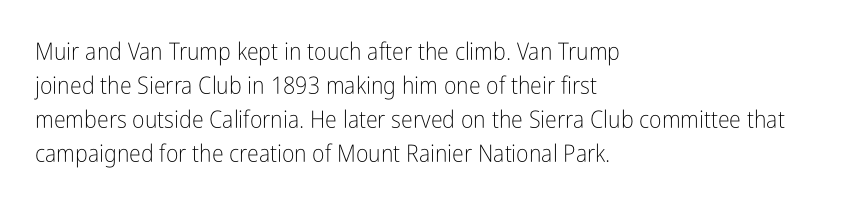
Q: Is the text bold? A: No.
Q: Is the text italic (slanted)? A: No, it is upright.
Q: Is the text underlined? A: No.
Q: How is the paragraph aligned? A: Left-aligned.
Q: Is the spacing between letters normal or unusually wide? A: Normal.
Q: Is the spacing between lines tight, normal or loose? A: Normal.
